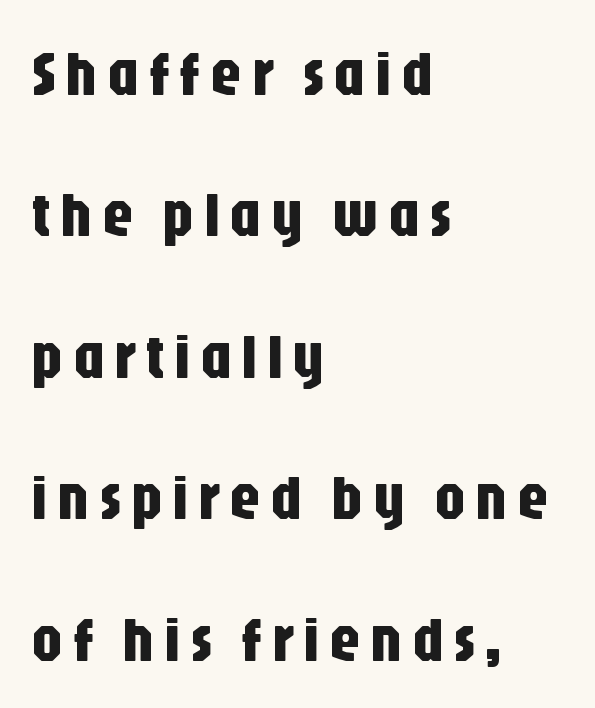
{"serif": "no", "italic": "no", "width": "condensed", "stroke_contrast": "low", "x_height": "large", "monospaced": "no", "underline": "no", "align": "left", "line_spacing": "loose", "line_spacing_ratio": 2.21, "glyph_px": 64}
